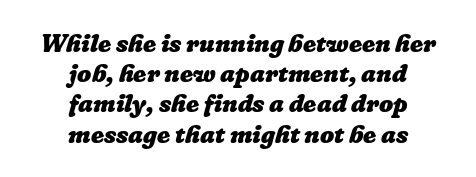
Q: Is the text bold? A: Yes.
Q: Is the text underlined? A: No.
Q: How is the paragraph aligned? A: Centered.
Q: Is the spacing between letters normal or unusually wide? A: Normal.
